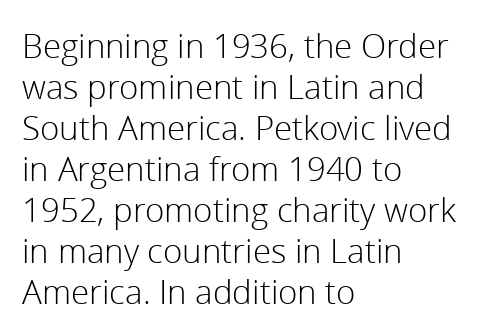
The image shows 33 px light sans-serif type, upright; set left-aligned, line spacing 1.24x, normal letter spacing, not underlined; a medium x-height.
